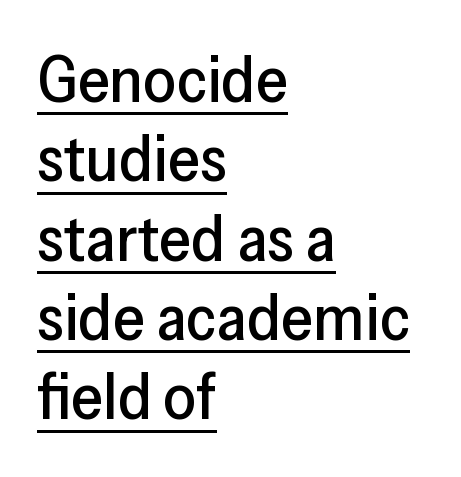
Q: Is the text italic (slanted)? A: No, it is upright.
Q: Is the typeface a serif or a sans-serif typeface? A: Sans-serif.
Q: Is the text underlined? A: Yes.
Q: How is the paragraph aligned? A: Left-aligned.
Q: Is the spacing between letters normal or unusually wide? A: Normal.
Q: Width (condensed, normal, or wide)? A: Normal.
Q: Stroke contrast? A: Low.
Q: x-height? A: Medium.
Q: Monospaced? A: No.
